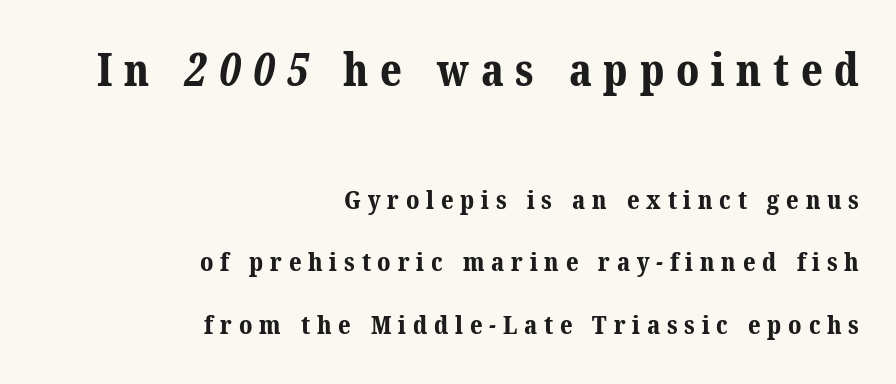
Typographic density is high because the face is bold. Nobody drew a line under any word here. Is the lower block the larger one? No — the upper block carries the bigger type. Little horizontal feet cap the strokes, marking this as serif type. A student would call this right alignment; a typographer would say flush right, rag left.
